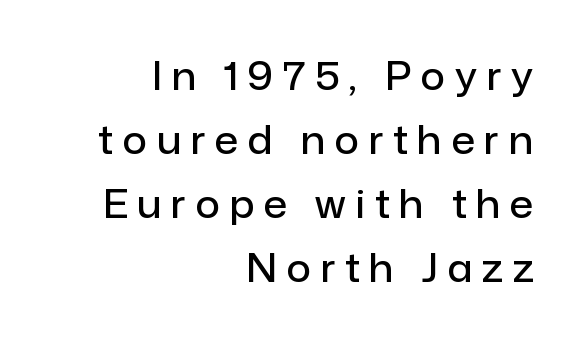
Q: Is the text bold? A: Semi-bold.
Q: Is the text italic (slanted)? A: No, it is upright.
Q: Is the typeface a serif or a sans-serif typeface? A: Sans-serif.
Q: Is the text underlined? A: No.
Q: How is the paragraph aligned? A: Right-aligned.
Q: Is the spacing between letters normal or unusually wide? A: Unusually wide.
Q: Is the spacing between lines tight, normal or loose? A: Normal.
Q: Width (condensed, normal, or wide)? A: Normal.
Q: Stroke contrast? A: Low.
Q: x-height? A: Medium.
Q: Monospaced? A: No.
